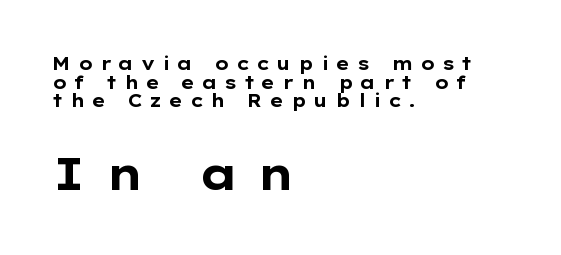
Q: Is the text bold? A: Yes.
Q: Is the text italic (slanted)? A: No, it is upright.
Q: Is the typeface a serif or a sans-serif typeface? A: Sans-serif.
Q: Is the text underlined? A: No.
Q: How is the paragraph aligned? A: Left-aligned.
Q: Is the spacing between letters normal or unusually wide? A: Unusually wide.
Q: Is the spacing between lines tight, normal or loose? A: Tight.
Q: Which block of text is set in a larger size, the first (top) or the second (bottom)? A: The second (bottom) one.
Q: Width (condensed, normal, or wide)? A: Wide.
Q: Stroke contrast? A: Low.
Q: x-height? A: Medium.
Q: Monospaced? A: No.
